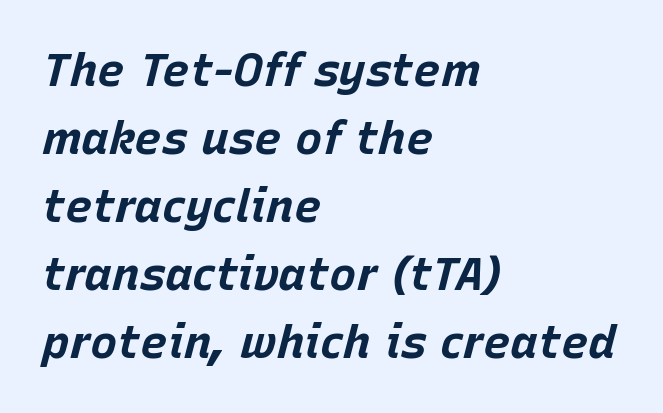
Compared with a centered layout, this one pins lines to the left instead. Inter-character spacing is left at the font's built-in metrics. Check under the words: just untouched page. These lines are rendered in a variable-pitch font. Does the lettering tilt? It does — this is italic.
